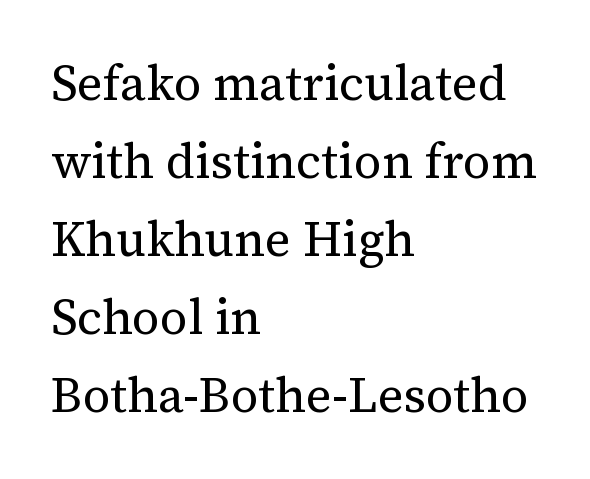
The image shows 49 px regular-weight serif type, upright; set left-aligned, normal line spacing (1.59x), normal letter spacing, not underlined; medium stroke contrast and a medium x-height.
